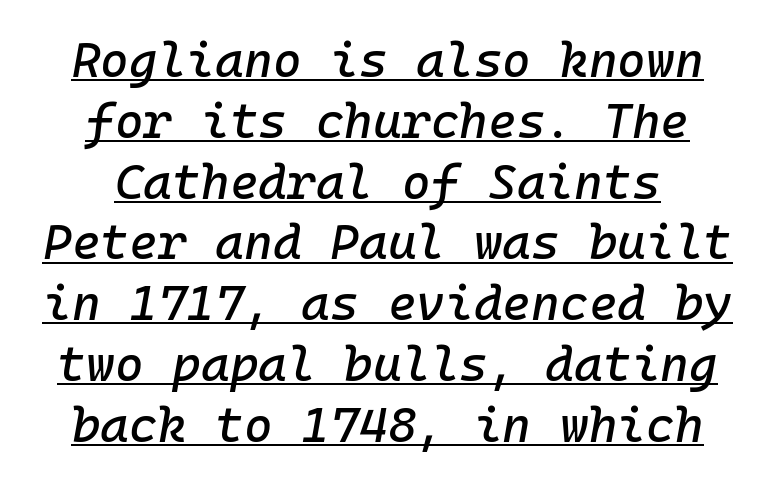
{"italic": "yes", "lean": "right", "slant_degrees": 10, "width": "normal", "stroke_contrast": "low", "x_height": "medium", "monospaced": "yes", "underline": "yes", "align": "center", "line_spacing_ratio": 1.24, "letter_spacing": "normal", "letter_spacing_em": 0.0, "glyph_px": 49}
